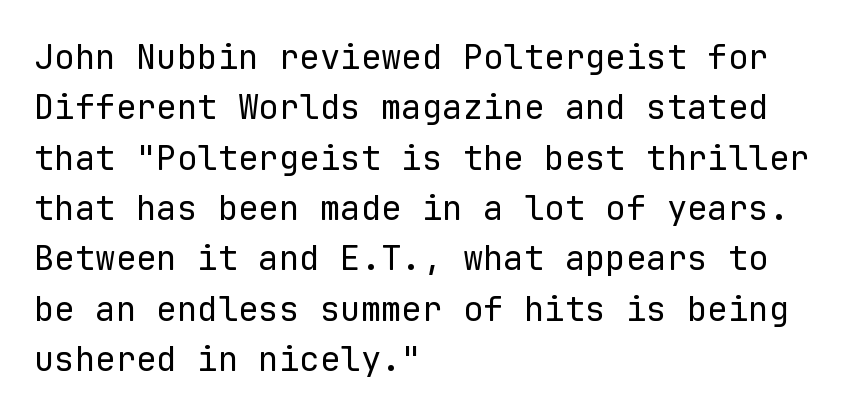
The image shows 34 px regular-weight sans-serif type, upright, monospaced; set left-aligned, normal line spacing (1.48x), normal letter spacing, not underlined; low stroke contrast and a medium x-height.
